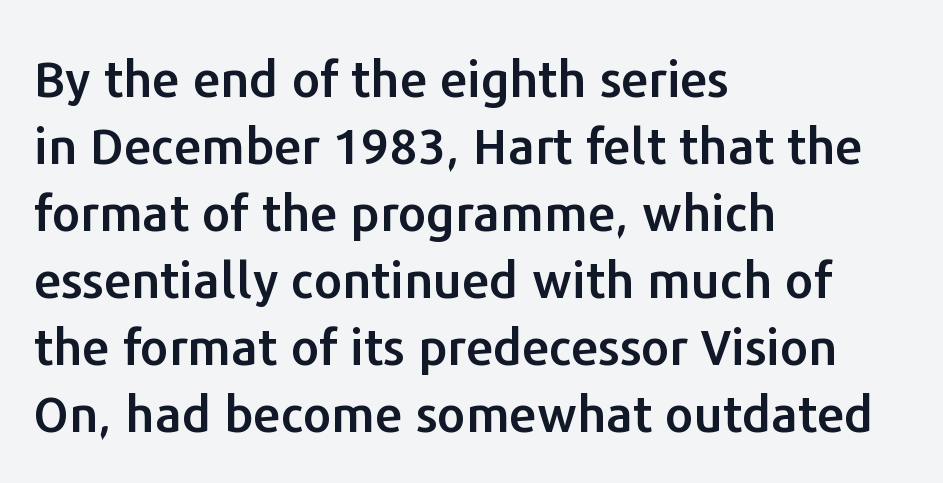
This sample keeps an unexceptional amount of space between lines. Every character sits straight up, as roman type does. Observe the absence of serifs on each vertical stroke in this sample. If you drew a ruler down the left edge, every line would touch it. Each row of text sits above clean, open space. Character widths vary here, with narrow letters taking less room than wide ones.
